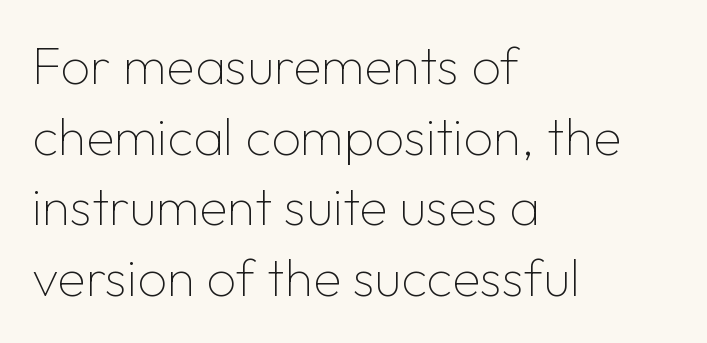
The image shows 52 px thin sans-serif type, upright; set left-aligned, normal line spacing (1.36x), normal letter spacing, not underlined; low stroke contrast and a medium x-height.
